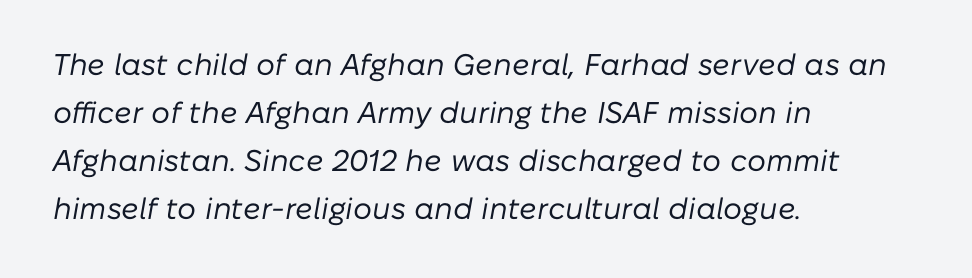
{"italic": "yes", "lean": "right", "slant_degrees": 10, "bold": "no", "weight": "regular", "width": "normal", "stroke_contrast": "low", "x_height": "medium", "monospaced": "no", "underline": "no", "align": "left", "line_spacing": "normal", "line_spacing_ratio": 1.6, "letter_spacing": "normal", "letter_spacing_em": 0.0, "glyph_px": 30}
